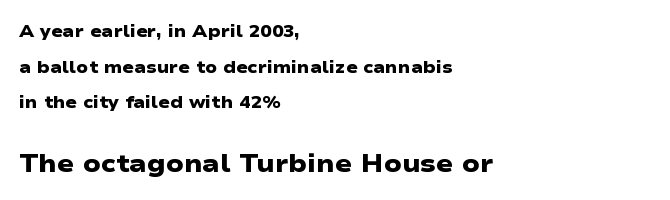
The image shows 25 px bold type; set left-aligned, loose line spacing (2.09x), normal letter spacing, not underlined; the second (bottom) block is 1.47x larger.
